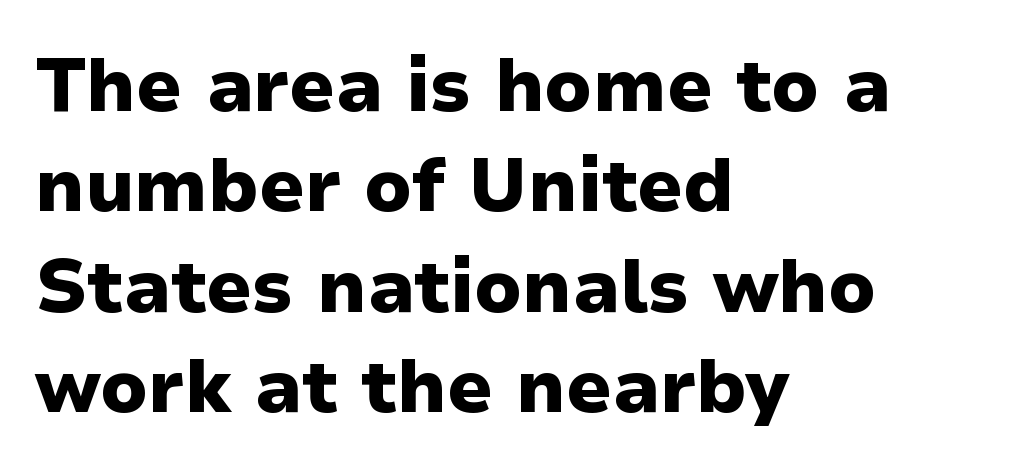
Underlining? Definitely not there. This rendering leaves character spacing at its baseline value. The face used here has the dense, thick strokes of a bold. Is this a fixed-width face? No — the glyphs have proportional, varying widths. The vertical gap from one line to the next is medium. Observe the absence of serifs on each vertical stroke in this sample.
